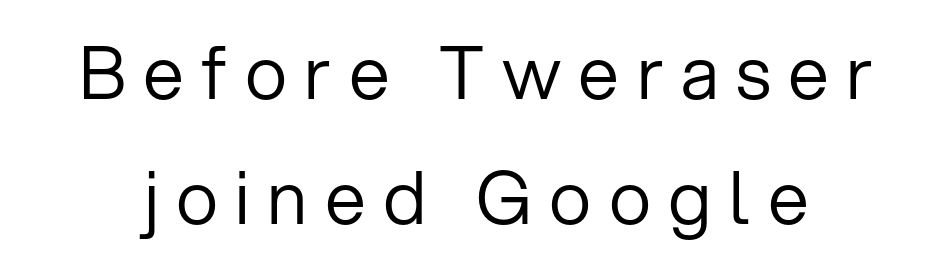
{"serif": "no", "italic": "no", "bold": "no", "weight": "regular", "width": "normal", "stroke_contrast": "low", "x_height": "medium", "monospaced": "no", "underline": "no", "line_spacing_ratio": 1.71, "letter_spacing": "wide", "letter_spacing_em": 0.24, "glyph_px": 73}
